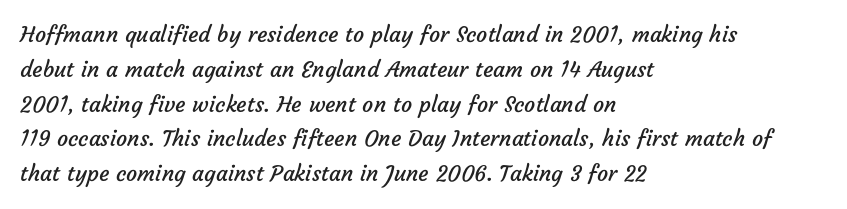
{"bold": "no", "underline": "no", "align": "left", "line_spacing": "normal", "line_spacing_ratio": 1.58, "letter_spacing": "normal", "letter_spacing_em": 0.0, "glyph_px": 22}
